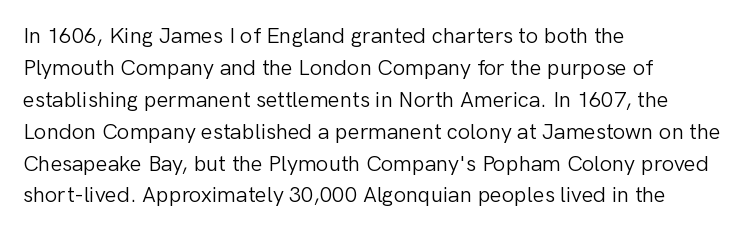
The image shows 22 px text type, upright; set left-aligned, normal line spacing (1.45x), normal letter spacing, not underlined.
